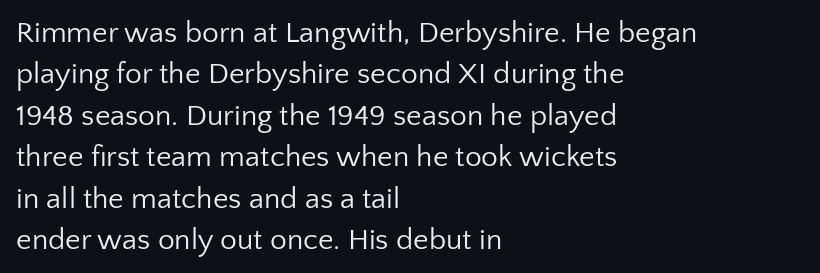
Notice how the stems are strictly vertical — no italics here. Type without underlining. Layout note: lines flush left. The face used here is rendered with its standard letterfit. The face used here is proportionally spaced, like ordinary book or web type.
